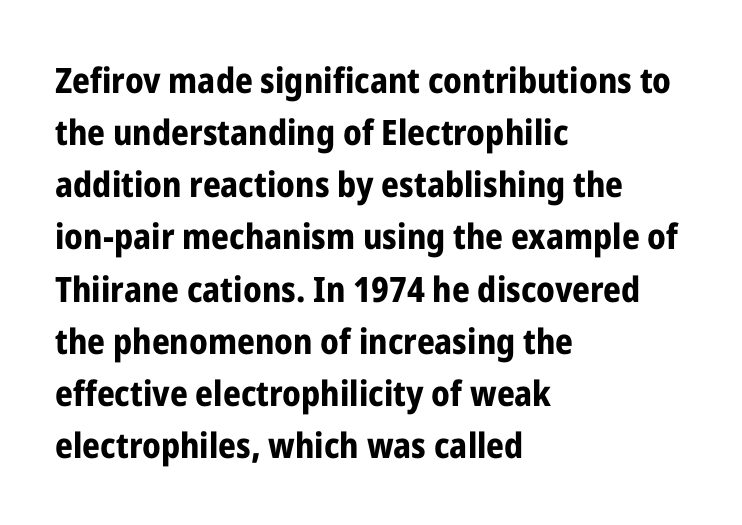
Q: Is the text bold? A: Yes.
Q: Is the text italic (slanted)? A: No, it is upright.
Q: Is the typeface a serif or a sans-serif typeface? A: Sans-serif.
Q: Is the text underlined? A: No.
Q: How is the paragraph aligned? A: Left-aligned.
Q: Is the spacing between letters normal or unusually wide? A: Normal.
Q: Is the spacing between lines tight, normal or loose? A: Normal.
Q: Width (condensed, normal, or wide)? A: Condensed.
Q: Stroke contrast? A: Low.
Q: x-height? A: Medium.
Q: Monospaced? A: No.
